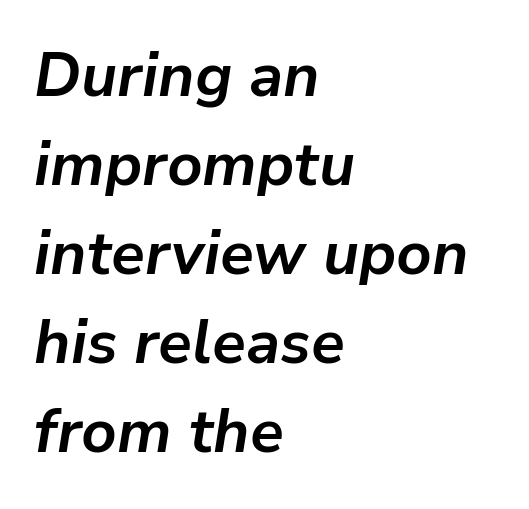
The image shows 61 px bold type, italic (leaning right); set left-aligned, normal line spacing (1.46x), normal letter spacing, not underlined; low stroke contrast and a medium x-height.
